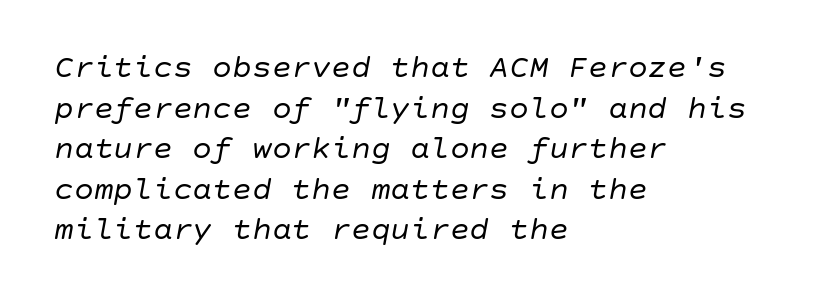
{"italic": "yes", "lean": "right", "slant_degrees": 10, "bold": "no", "weight": "regular", "width": "normal", "stroke_contrast": "low", "x_height": "large", "underline": "no", "align": "left", "line_spacing_ratio": 1.23, "letter_spacing": "normal", "letter_spacing_em": 0.0, "glyph_px": 33}
